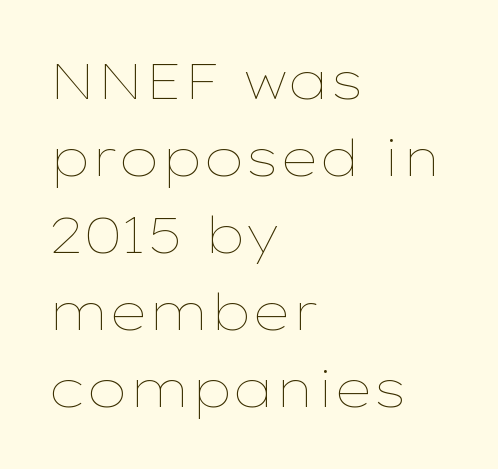
The image shows 51 px thin, wide type, upright; set left-aligned, normal line spacing (1.51x), normal letter spacing, not underlined; low stroke contrast and a medium x-height.
